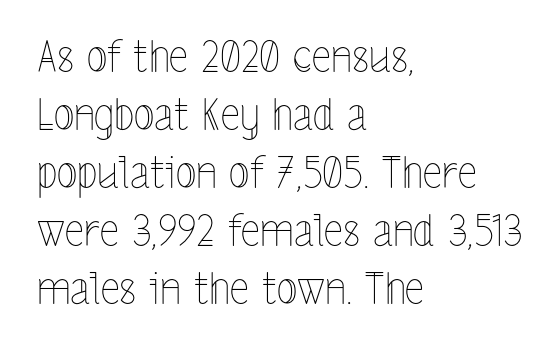
The image shows 43 px thin, condensed type, upright; set left-aligned, normal line spacing (1.35x), normal letter spacing, not underlined; a medium x-height.
